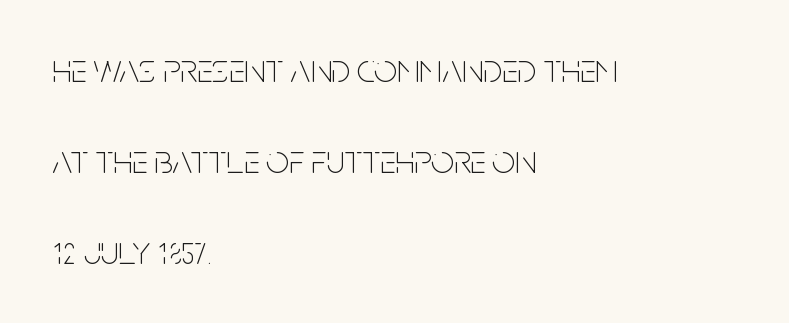
Q: Is the text bold? A: No.
Q: Is the text italic (slanted)? A: No, it is upright.
Q: Is the typeface a serif or a sans-serif typeface? A: Sans-serif.
Q: Is the text underlined? A: No.
Q: How is the paragraph aligned? A: Left-aligned.
Q: Is the spacing between letters normal or unusually wide? A: Normal.
Q: Is the spacing between lines tight, normal or loose? A: Loose.
Q: Width (condensed, normal, or wide)? A: Condensed.
Q: Stroke contrast? A: Low.
Q: x-height? A: Large.
Q: Monospaced? A: No.
